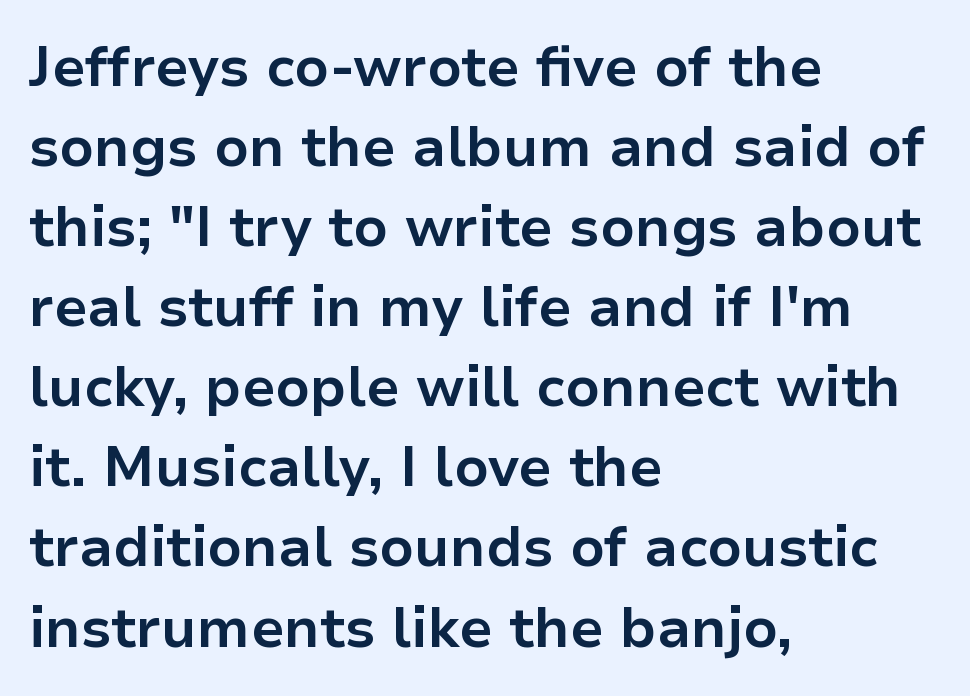
{"serif": "no", "italic": "no", "bold": "yes", "weight": "bold", "width": "normal", "stroke_contrast": "low", "x_height": "medium", "monospaced": "no", "underline": "no", "align": "left", "line_spacing": "normal", "line_spacing_ratio": 1.43, "letter_spacing": "normal", "letter_spacing_em": 0.0, "glyph_px": 56}
